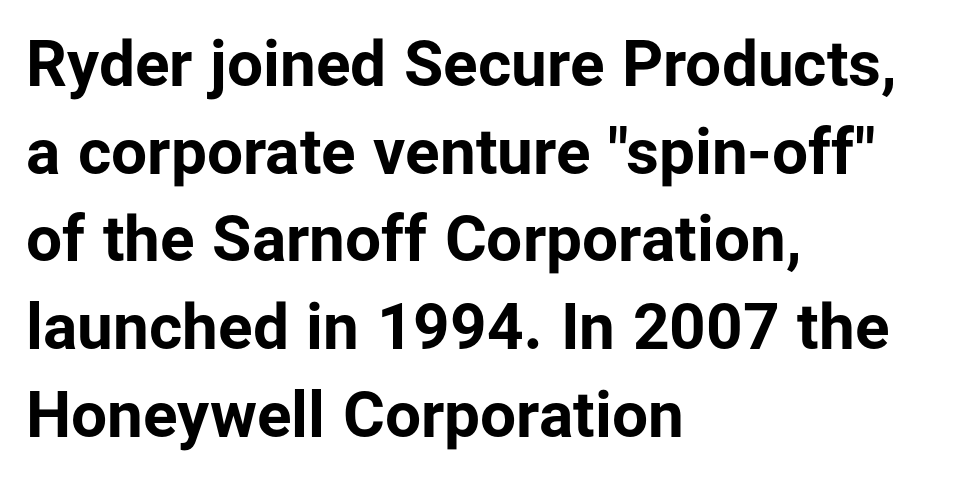
{"serif": "no", "italic": "no", "bold": "yes", "weight": "bold", "width": "normal", "stroke_contrast": "low", "x_height": "medium", "monospaced": "no", "underline": "no", "align": "left", "line_spacing": "normal", "line_spacing_ratio": 1.37, "letter_spacing": "normal", "letter_spacing_em": 0.0, "glyph_px": 64}
